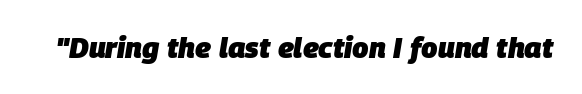
The passage shown is typed in a proportional face where columns would drift. A typesetter would call this zero additional tracking. The face used here has a pronounced slope to its letters. Students, this is bold: see how much ink each stroke carries.
